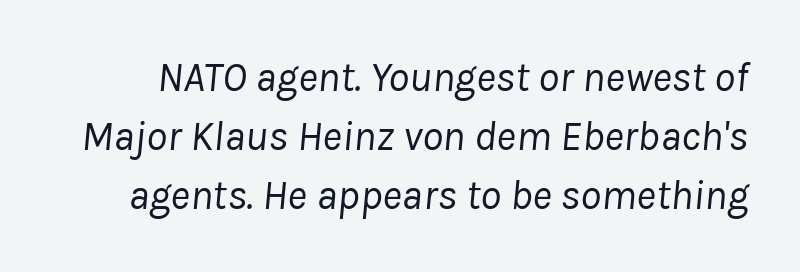
The image shows 42 px regular-weight type, italic (leaning right); set normal line spacing (1.4x), normal letter spacing, not underlined; low stroke contrast and a medium x-height.
